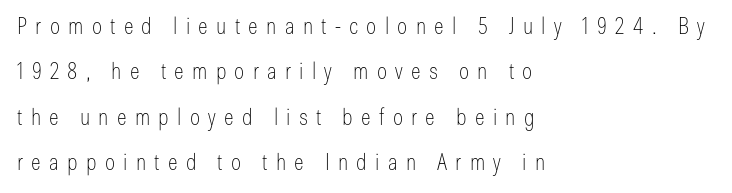
{"italic": "no", "bold": "no", "underline": "no", "align": "left", "line_spacing": "loose", "line_spacing_ratio": 1.97, "letter_spacing": "wide", "letter_spacing_em": 0.36, "glyph_px": 23}
